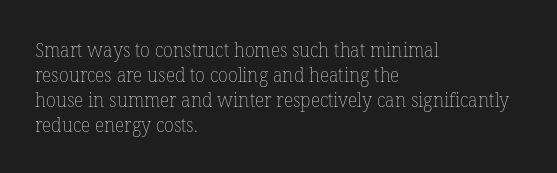
{"italic": "no", "bold": "no", "underline": "no", "align": "left", "line_spacing": "normal", "line_spacing_ratio": 1.25, "letter_spacing": "normal", "letter_spacing_em": 0.0, "glyph_px": 20}
